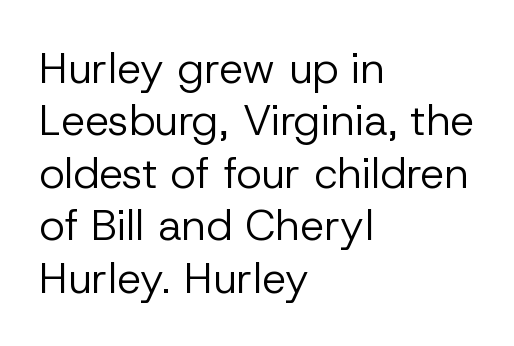
The image shows 43 px regular-weight sans-serif type, upright; set left-aligned, line spacing 1.22x, normal letter spacing, not underlined; low stroke contrast and a medium x-height.
